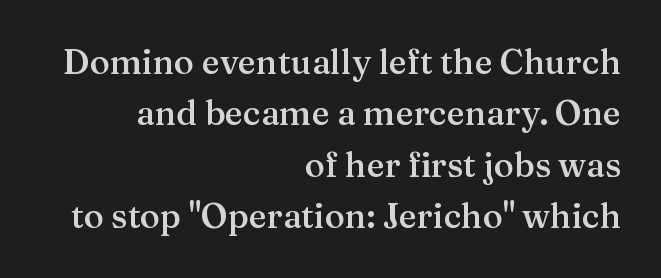
{"serif": "yes", "italic": "no", "bold": "semi", "weight": "semibold", "width": "normal", "stroke_contrast": "medium", "x_height": "medium", "monospaced": "no", "underline": "no", "align": "right", "line_spacing": "normal", "line_spacing_ratio": 1.51, "letter_spacing": "normal", "letter_spacing_em": 0.0, "glyph_px": 34}
